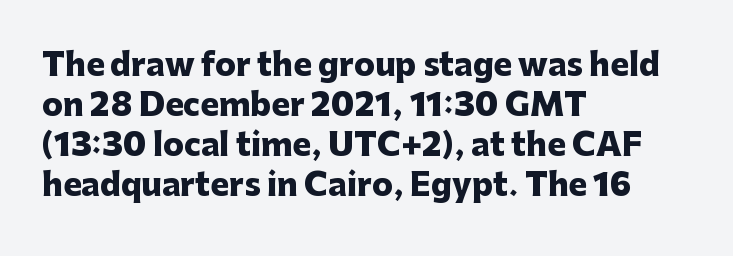
{"serif": "no", "italic": "no", "bold": "yes", "weight": "heavy", "width": "normal", "stroke_contrast": "low", "x_height": "medium", "monospaced": "no", "underline": "no", "align": "left", "line_spacing": "normal", "line_spacing_ratio": 1.29, "letter_spacing": "normal", "letter_spacing_em": 0.0, "glyph_px": 31}
